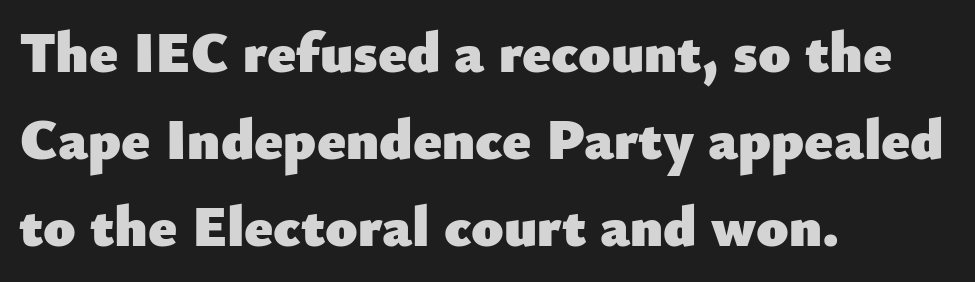
Interline gaps are of average width in this sample. The letterforms sit shoulder to shoulder at normal distance. This is sans-serif lettering, the kind often seen on screens and signage. The typesetter chose a ragged-right arrangement here.
